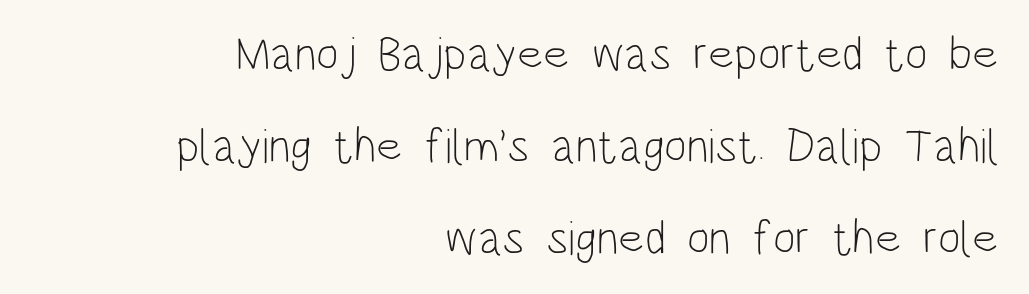
Leading: increased. The typography opts for an upright posture over an oblique one. The specimen omits any rule beneath the text block's lines. Letter spacing: default. The passage is arranged like a letterhead date or caption credit — flush right. Is this a fixed-width face? No — the glyphs have proportional, varying widths.
